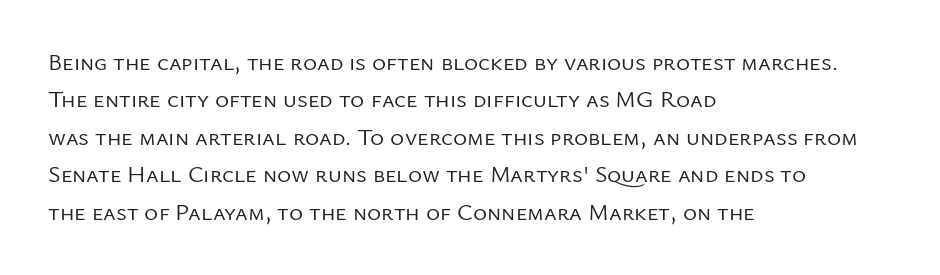
The image shows 24 px text type, upright; set left-aligned, normal line spacing (1.56x), normal letter spacing, not underlined.
